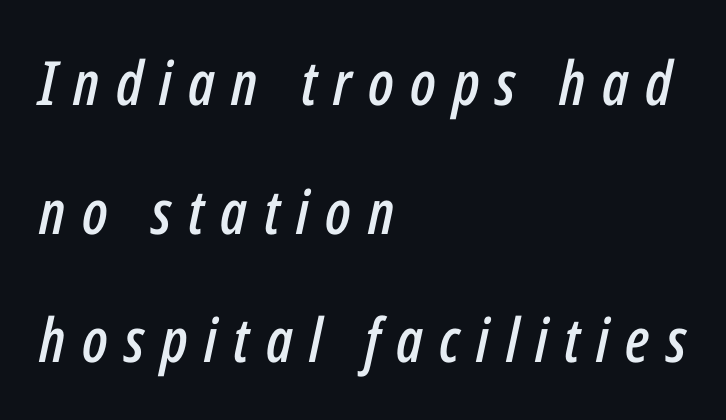
Q: Is the text italic (slanted)? A: Yes, it leans right by about 12 degrees.
Q: Is the text underlined? A: No.
Q: How is the paragraph aligned? A: Left-aligned.
Q: Is the spacing between letters normal or unusually wide? A: Unusually wide.
Q: Is the spacing between lines tight, normal or loose? A: Loose.
Q: Width (condensed, normal, or wide)? A: Condensed.
Q: Stroke contrast? A: Low.
Q: x-height? A: Medium.
Q: Monospaced? A: No.
